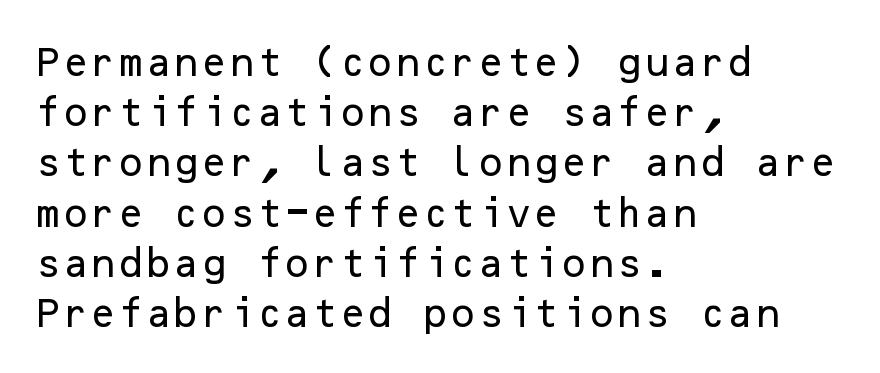
The image shows 32 px sans-serif type, upright; set left-aligned, normal line spacing (1.57x), normal letter spacing, not underlined; low stroke contrast and a medium x-height.
